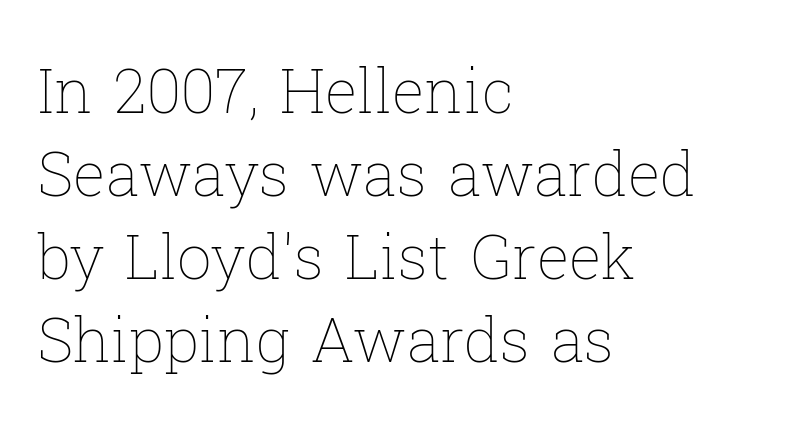
The image shows 61 px thin type, upright; set left-aligned, normal line spacing (1.36x), normal letter spacing, not underlined; low stroke contrast and a medium x-height.
